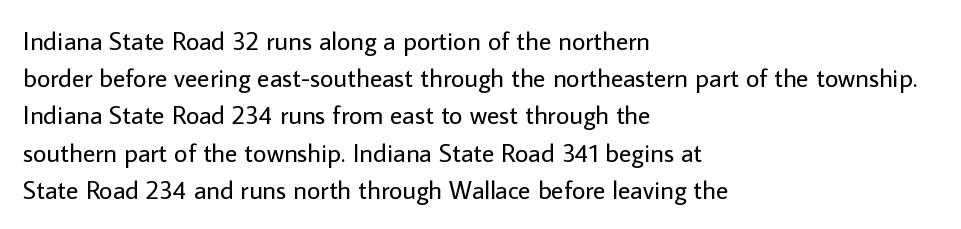
{"italic": "no", "bold": "no", "underline": "no", "align": "left", "line_spacing": "normal", "line_spacing_ratio": 1.43, "letter_spacing": "normal", "letter_spacing_em": 0.0, "glyph_px": 26}
